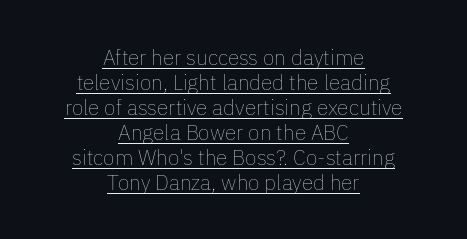
Q: Is the text bold? A: No.
Q: Is the text italic (slanted)? A: No, it is upright.
Q: Is the text underlined? A: Yes.
Q: How is the paragraph aligned? A: Centered.
Q: Is the spacing between letters normal or unusually wide? A: Normal.
